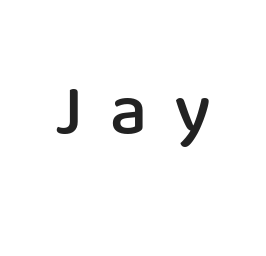
The type is letterspaced generously, with wide tracking. Regarding serifs, this sample does without them. Notice how the stems are strictly vertical — no italics here. This sample has the flowing, uneven cadence of proportional lettering.
